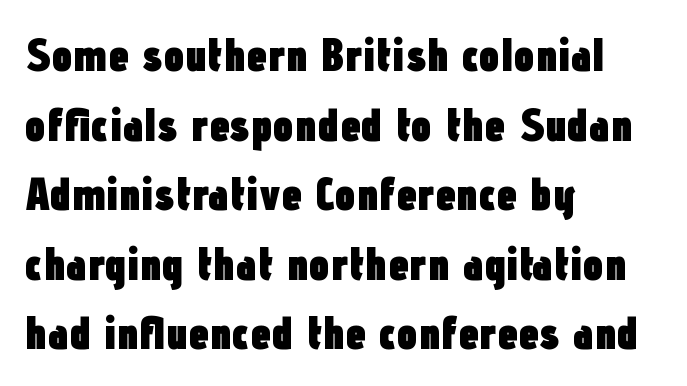
The image shows 47 px heavy, condensed sans-serif type, upright; set left-aligned, normal line spacing (1.48x), normal letter spacing, not underlined; low stroke contrast and a medium x-height.
